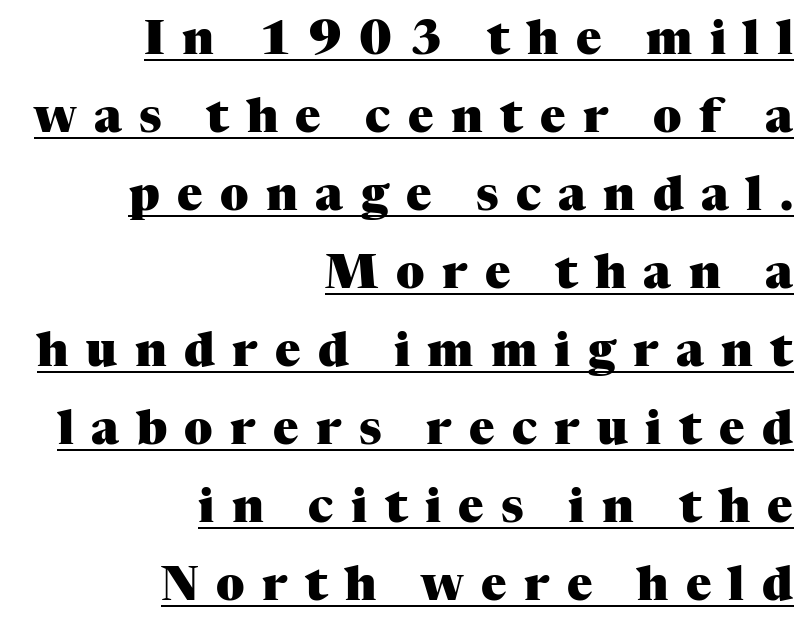
Q: Is the text bold? A: Yes.
Q: Is the text italic (slanted)? A: No, it is upright.
Q: Is the typeface a serif or a sans-serif typeface? A: Serif.
Q: Is the text underlined? A: Yes.
Q: How is the paragraph aligned? A: Right-aligned.
Q: Is the spacing between letters normal or unusually wide? A: Unusually wide.
Q: Is the spacing between lines tight, normal or loose? A: Normal.
Q: Width (condensed, normal, or wide)? A: Normal.
Q: Stroke contrast? A: Medium.
Q: x-height? A: Medium.
Q: Monospaced? A: No.
